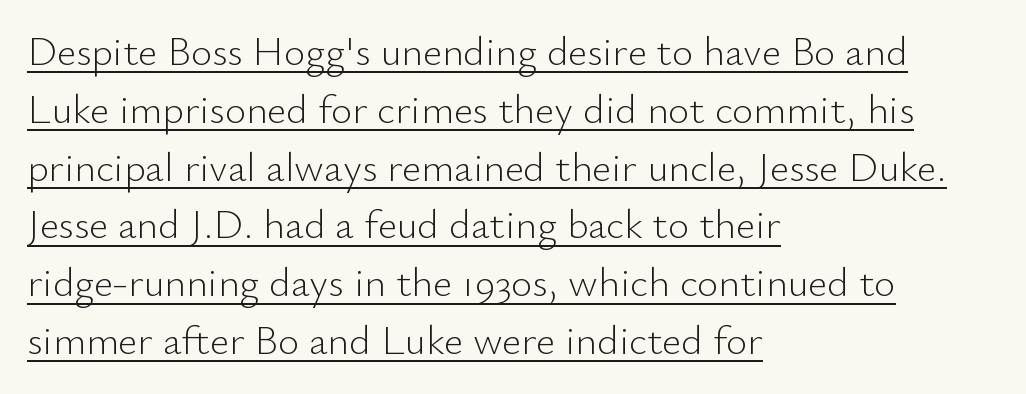
Q: Is the text bold? A: No.
Q: Is the text italic (slanted)? A: No, it is upright.
Q: Is the typeface a serif or a sans-serif typeface? A: Sans-serif.
Q: Is the text underlined? A: Yes.
Q: How is the paragraph aligned? A: Left-aligned.
Q: Is the spacing between letters normal or unusually wide? A: Normal.
Q: Is the spacing between lines tight, normal or loose? A: Normal.
Q: Width (condensed, normal, or wide)? A: Normal.
Q: Stroke contrast? A: Low.
Q: x-height? A: Small.
Q: Monospaced? A: No.
